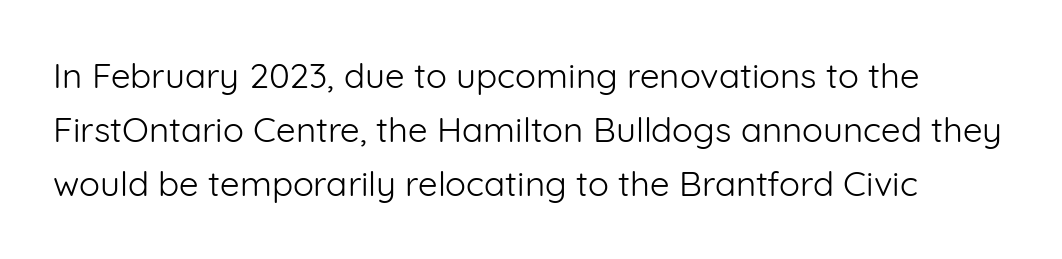
The image shows 35 px light sans-serif type, upright; set normal line spacing (1.55x), normal letter spacing, not underlined; low stroke contrast and a medium x-height.
